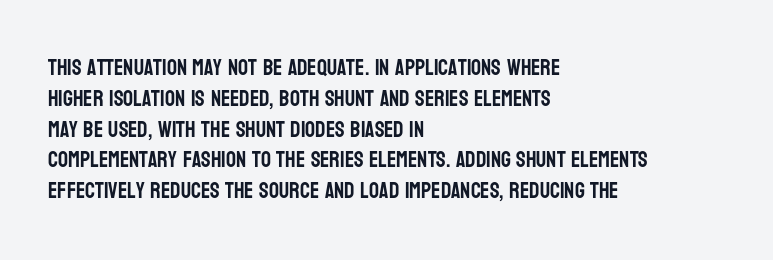
The image shows 22 px text type, upright; set left-aligned, normal line spacing (1.4x), normal letter spacing, not underlined.
